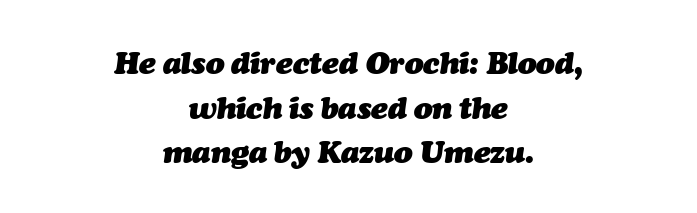
{"italic": "yes", "lean": "right", "slant_degrees": 7, "bold": "yes", "weight": "heavy", "width": "normal", "stroke_contrast": "medium", "x_height": "medium", "monospaced": "no", "underline": "no", "align": "center", "line_spacing": "normal", "line_spacing_ratio": 1.44, "letter_spacing": "normal", "letter_spacing_em": 0.0, "glyph_px": 31}
